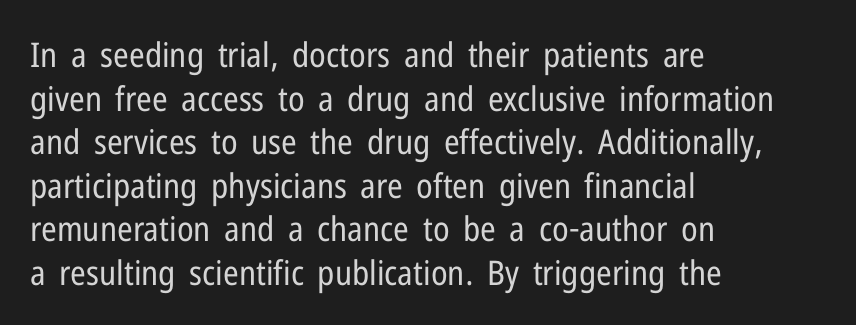
Italic? Not at all — the glyphs are vertical. Each letter's strokes conclude bluntly, with no projecting serifs. Heaviness? Minimal to ordinary, like unemphasized prose. Glance below the letters and you will spot only blank space. One-word summary of the alignment: left.
